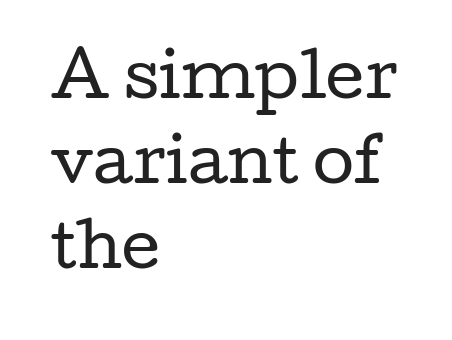
{"serif": "yes", "italic": "no", "bold": "no", "weight": "regular", "width": "wide", "stroke_contrast": "low", "x_height": "medium", "monospaced": "no", "underline": "no", "align": "left", "line_spacing": "normal", "line_spacing_ratio": 1.42, "letter_spacing": "normal", "letter_spacing_em": 0.0, "glyph_px": 60}
